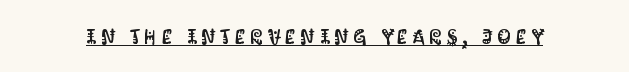
The image shows 21 px text type, upright; set unusually wide letter spacing (+0.23 em), underlined.
